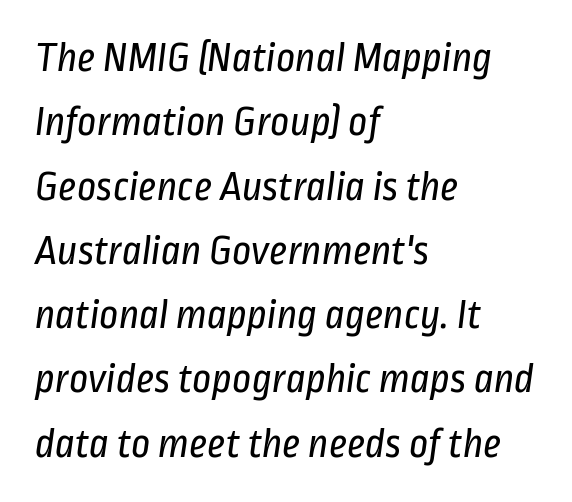
The image shows 42 px regular-weight, condensed sans-serif type; set left-aligned, normal line spacing (1.53x), normal letter spacing, not underlined; low stroke contrast and a medium x-height.
